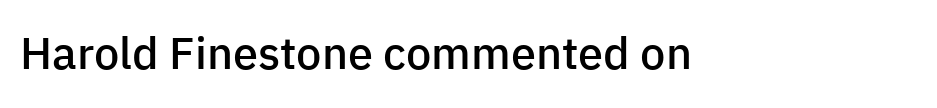
{"serif": "no", "italic": "no", "bold": "semi", "weight": "semibold", "width": "normal", "stroke_contrast": "low", "x_height": "medium", "monospaced": "no", "underline": "no", "align": "left", "letter_spacing": "normal", "letter_spacing_em": 0.0, "glyph_px": 45}
